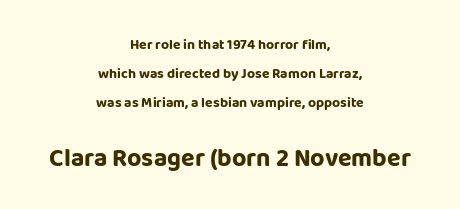
Q: Is the text italic (slanted)? A: No, it is upright.
Q: Is the text underlined? A: No.
Q: How is the paragraph aligned? A: Centered.
Q: Is the spacing between letters normal or unusually wide? A: Normal.
Q: Is the spacing between lines tight, normal or loose? A: Loose.
Q: Which block of text is set in a larger size, the first (top) or the second (bottom)? A: The second (bottom) one.
